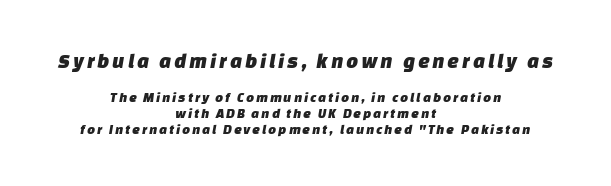
Q: Is the text underlined? A: No.
Q: How is the paragraph aligned? A: Centered.
Q: Is the spacing between lines tight, normal or loose? A: Tight.
Q: Which block of text is set in a larger size, the first (top) or the second (bottom)? A: The first (top) one.
